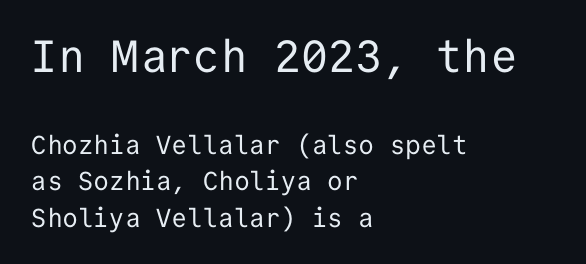
{"serif": "no", "italic": "no", "bold": "no", "weight": "regular", "width": "normal", "stroke_contrast": "low", "x_height": "medium", "monospaced": "yes", "underline": "no", "align": "left", "line_spacing": "normal", "line_spacing_ratio": 1.4, "letter_spacing": "normal", "letter_spacing_em": 0.0, "larger_block": "first", "size_ratio": 1.73, "glyph_px": 45}
